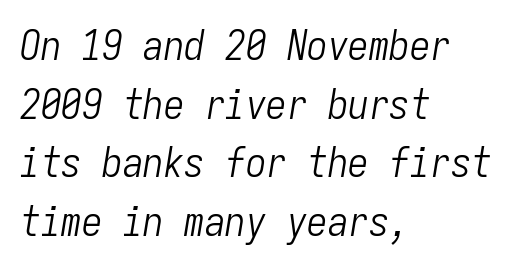
Weight class: somewhere from thin through regular. The letters sit at their default tracking, neither squeezed nor spread. Nobody drew a line under any word here. The passage shown is typed in a monospace face where columns stay perfectly aligned. Does the lettering tilt? It does — this is italic.
